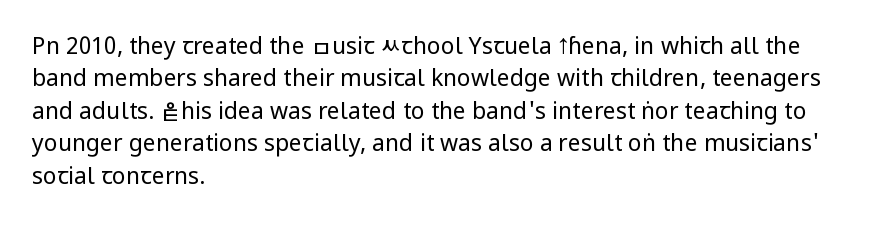
The image shows 23 px text type, upright; set left-aligned, normal line spacing (1.41x), normal letter spacing, not underlined.
